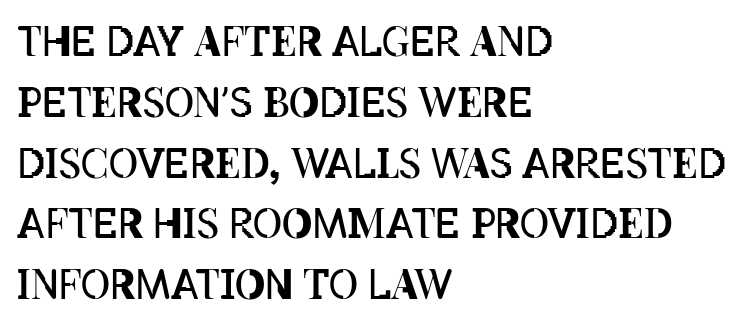
Horizontally, the lines are justified to the leading edge only. Quick note: underline off. This sample keeps an unexceptional amount of space between lines. Is the stroke heavy? The answer is a plain regular-or-lighter. Here the designer chose a conventional face with non-uniform glyph widths.
